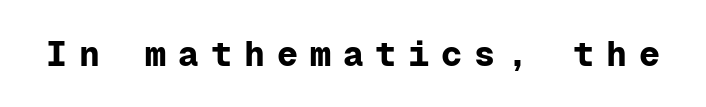
{"serif": "no", "italic": "no", "bold": "yes", "weight": "bold", "width": "normal", "stroke_contrast": "low", "x_height": "medium", "monospaced": "yes", "underline": "no", "letter_spacing": "wide", "letter_spacing_em": 0.34, "glyph_px": 35}
